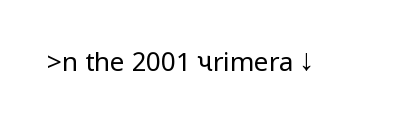
The image shows 26 px text type, upright; set normal letter spacing, not underlined.
